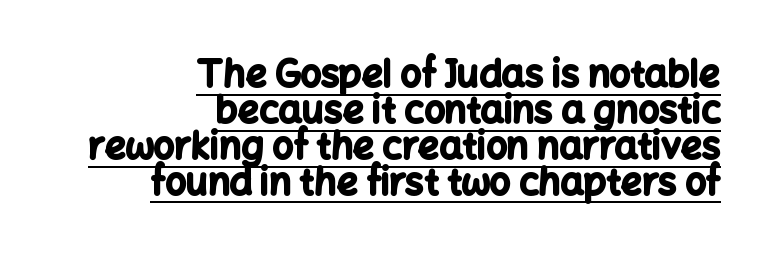
Letterform terminals end flat and unadorned throughout the passage. Italic? Not at all — the glyphs are vertical. The rendering keeps characters at their native spacing. The words here are underlined. The letters advance in unequal steps, a hallmark of proportional type. A flush-right, rag-left setting is used for this passage.
